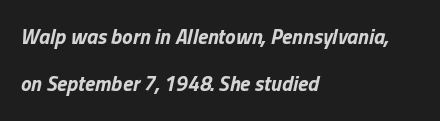
{"italic": "yes", "lean": "right", "slant_degrees": 13, "bold": "yes", "underline": "no", "align": "left", "line_spacing": "loose", "line_spacing_ratio": 2.25, "letter_spacing": "normal", "letter_spacing_em": 0.0, "glyph_px": 21}
